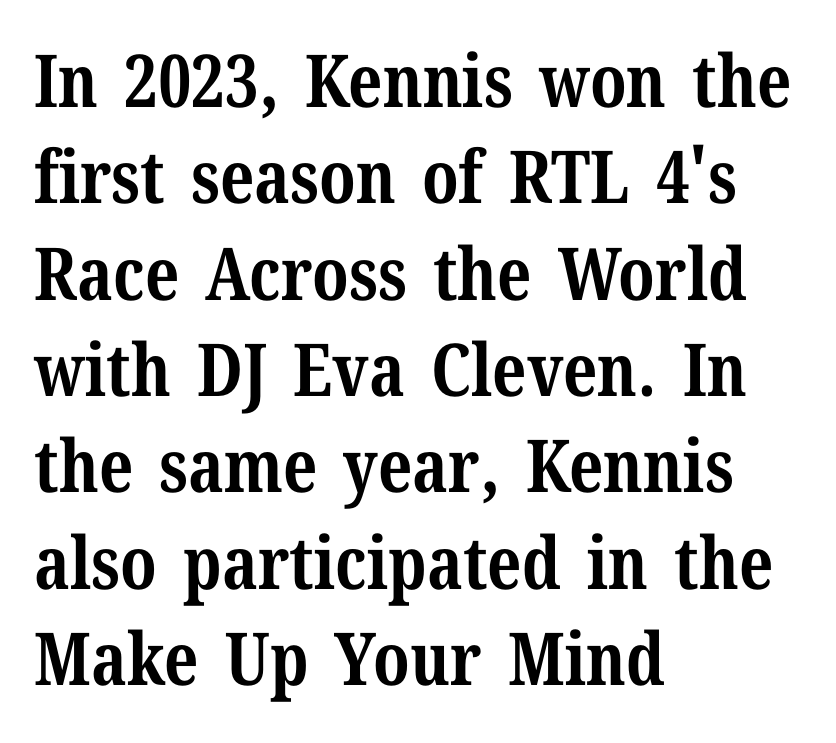
The image shows 73 px bold serif type, upright; set left-aligned, normal line spacing (1.32x), normal letter spacing, not underlined; medium stroke contrast and a medium x-height.
